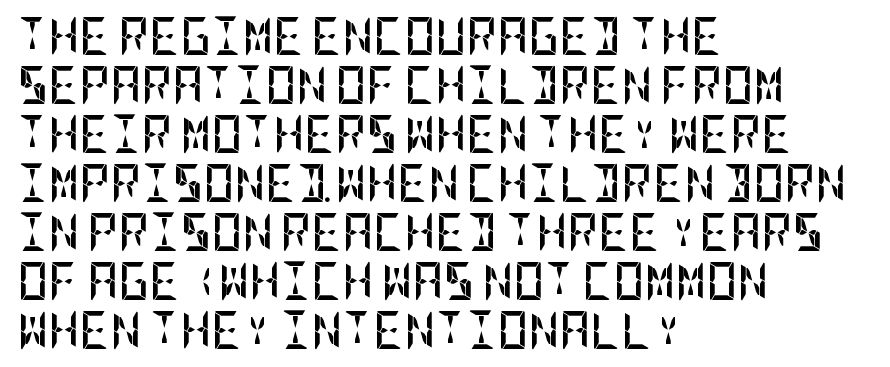
{"serif": "no", "italic": "no", "bold": "yes", "weight": "semibold", "width": "condensed", "stroke_contrast": "low", "x_height": "large", "underline": "no", "align": "left", "line_spacing": "normal", "line_spacing_ratio": 1.29, "letter_spacing": "normal", "letter_spacing_em": 0.0, "glyph_px": 38}
